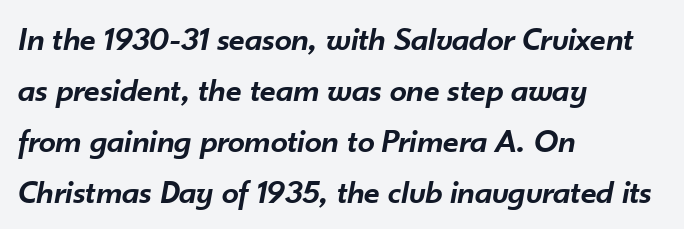
{"italic": "yes", "lean": "right", "slant_degrees": 10, "bold": "semi", "weight": "semibold", "width": "normal", "stroke_contrast": "low", "x_height": "small", "monospaced": "no", "underline": "no", "align": "left", "line_spacing": "normal", "line_spacing_ratio": 1.5, "letter_spacing": "normal", "letter_spacing_em": 0.0, "glyph_px": 34}
